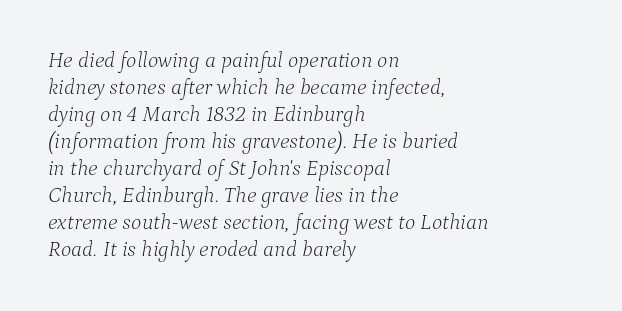
{"italic": "yes", "lean": "right", "slant_degrees": 9, "bold": "no", "underline": "no", "align": "left", "line_spacing_ratio": 1.23, "letter_spacing": "normal", "letter_spacing_em": 0.0, "glyph_px": 22}
